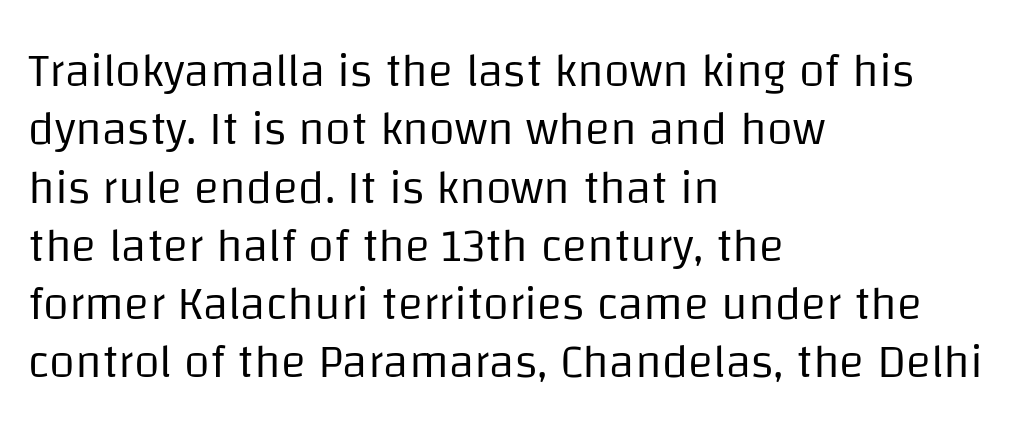
{"serif": "no", "italic": "no", "bold": "no", "weight": "regular", "width": "normal", "stroke_contrast": "low", "x_height": "large", "monospaced": "no", "underline": "no", "align": "left", "line_spacing_ratio": 1.24, "letter_spacing": "normal", "letter_spacing_em": 0.0, "glyph_px": 47}
